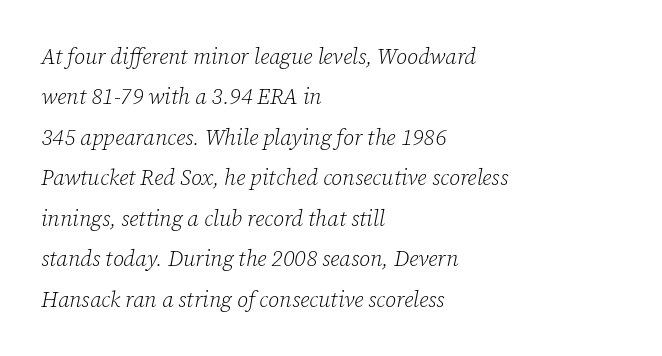
Stroke mass is kept to a normal reading level or below. Anything drawn beneath the words? Only blank space. This sample uses an oblique cut, with every glyph tilted off the vertical. The passage shown has conventional tracking throughout. All the whitespace from short lines collects on the right.
